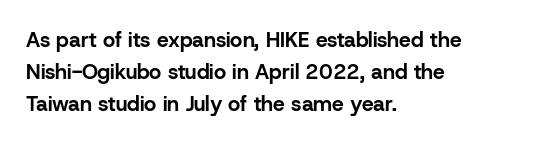
{"italic": "no", "bold": "yes", "underline": "no", "align": "left", "line_spacing": "normal", "line_spacing_ratio": 1.52, "letter_spacing": "normal", "letter_spacing_em": 0.0, "glyph_px": 21}
